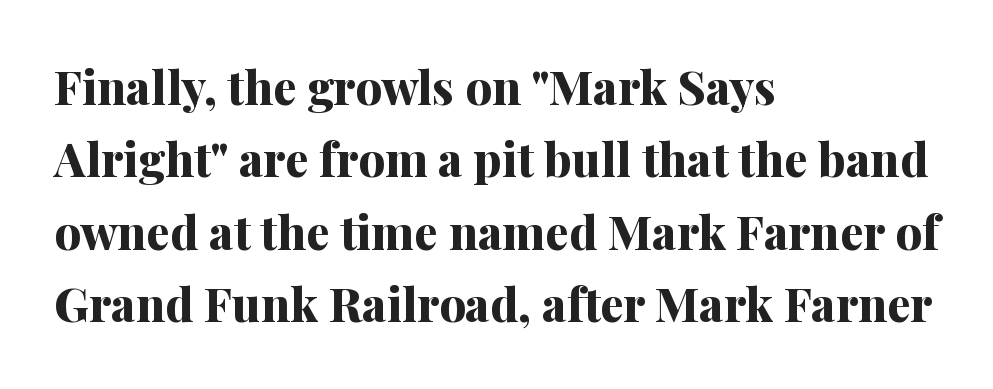
You could not count columns in this text — the font is proportionally spaced. Strong, thick strokes mark this as bold type. Each line starts at the same left margin while the right side varies. Regarding serifs, this sample has them.
